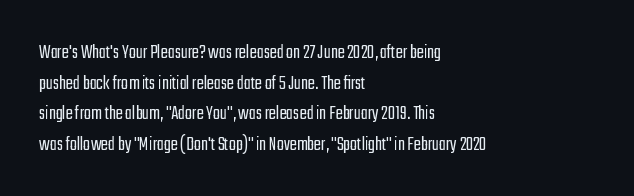
The image shows 21 px text type, upright; set left-aligned, normal line spacing (1.46x), normal letter spacing, not underlined.
